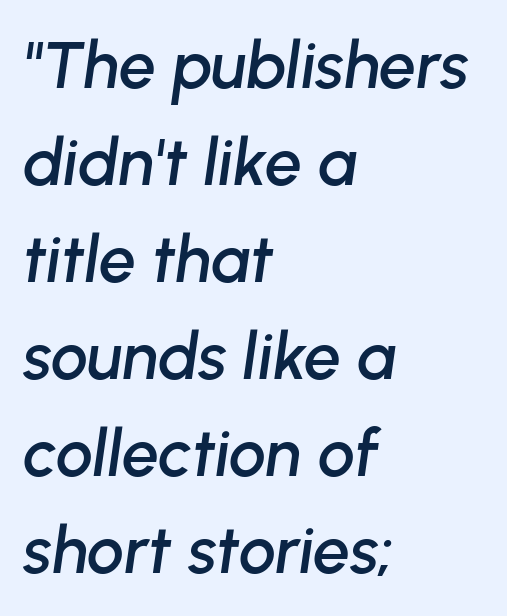
{"italic": "yes", "lean": "right", "slant_degrees": 8, "width": "normal", "stroke_contrast": "low", "x_height": "medium", "monospaced": "no", "underline": "no", "align": "left", "line_spacing": "normal", "line_spacing_ratio": 1.47, "letter_spacing": "normal", "letter_spacing_em": 0.0, "glyph_px": 66}
